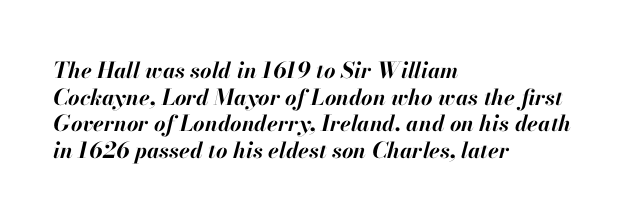
The image shows 22 px bold type, italic (leaning right); set left-aligned, line spacing 1.21x, normal letter spacing, not underlined.
